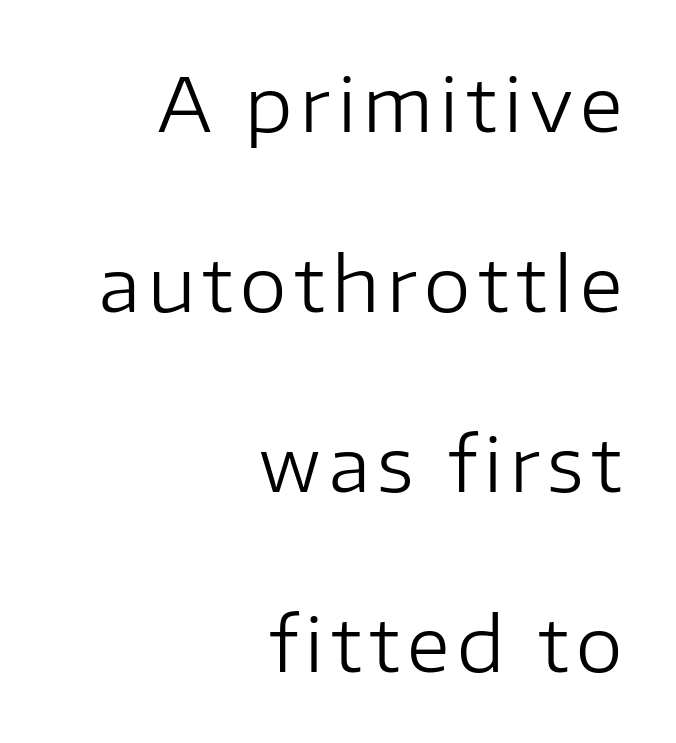
The image shows 75 px regular-weight sans-serif type, upright; set right-aligned, loose line spacing (2.4x), not underlined; low stroke contrast and a medium x-height.
